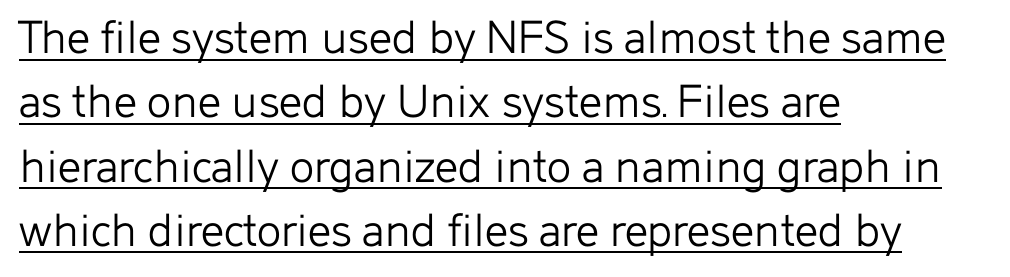
The image shows 51 px light sans-serif type, upright; set left-aligned, normal line spacing (1.26x), normal letter spacing, underlined; low stroke contrast and a medium x-height.
